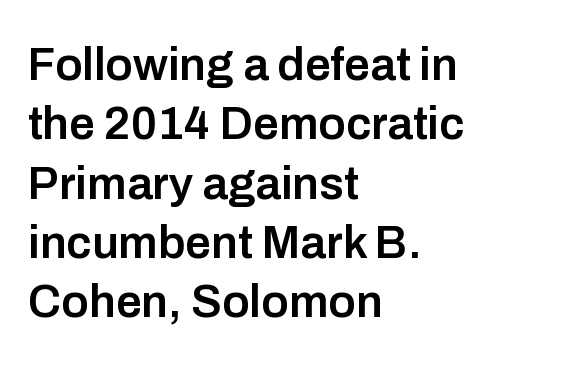
The image shows 46 px semibold sans-serif type, upright; set left-aligned, normal line spacing (1.29x), normal letter spacing, not underlined; low stroke contrast and a medium x-height.
